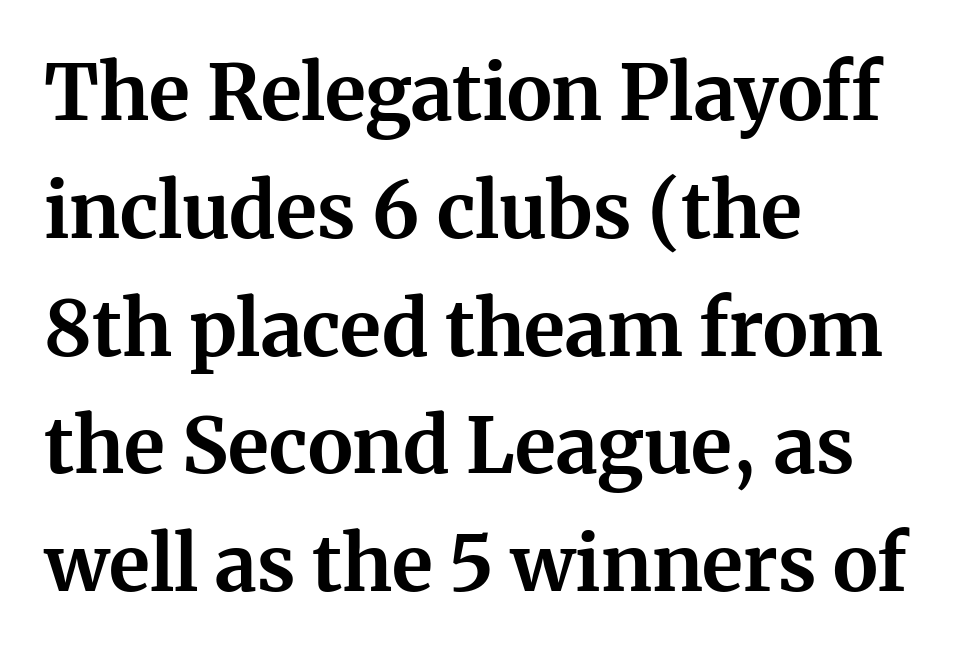
This rendering features lettering with no underline. Normally led — the rows are evenly, conventionally spaced. To sum up the face: it has serifs. The lines are quadded left. Nope, not italic — everything's standing straight. A dark, heavy texture on the line: the type is bold.
